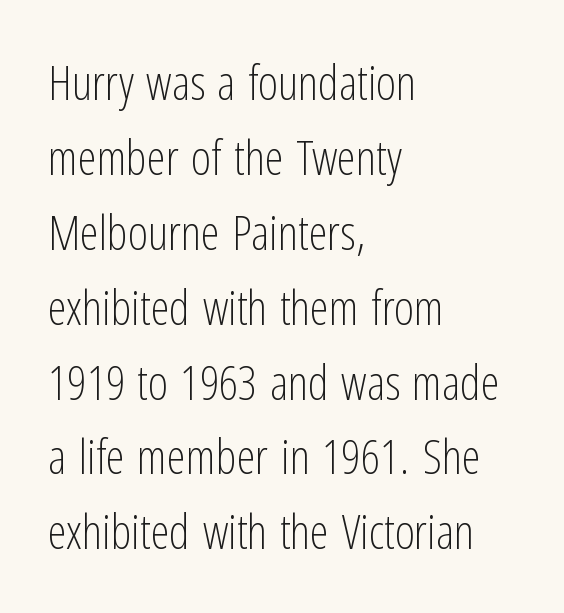
{"serif": "no", "italic": "no", "bold": "no", "weight": "light", "width": "condensed", "stroke_contrast": "low", "x_height": "medium", "monospaced": "no", "underline": "no", "align": "left", "line_spacing": "normal", "line_spacing_ratio": 1.56, "letter_spacing": "normal", "letter_spacing_em": 0.0, "glyph_px": 48}
